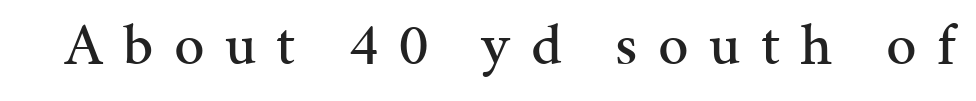
The image shows 60 px serif type, upright; set unusually wide letter spacing (+0.34 em), not underlined; medium stroke contrast and a medium x-height.
